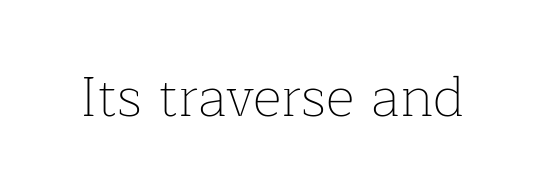
The image shows 56 px thin serif type, upright; set normal letter spacing, not underlined; low stroke contrast and a medium x-height.
